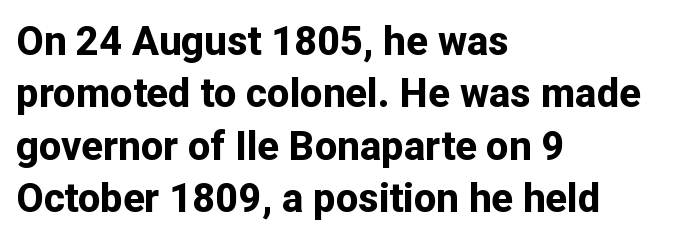
Q: Is the text bold? A: Yes.
Q: Is the text italic (slanted)? A: No, it is upright.
Q: Is the typeface a serif or a sans-serif typeface? A: Sans-serif.
Q: Is the text underlined? A: No.
Q: How is the paragraph aligned? A: Left-aligned.
Q: Is the spacing between letters normal or unusually wide? A: Normal.
Q: Is the spacing between lines tight, normal or loose? A: Normal.
Q: Width (condensed, normal, or wide)? A: Normal.
Q: Stroke contrast? A: Low.
Q: x-height? A: Medium.
Q: Monospaced? A: No.
